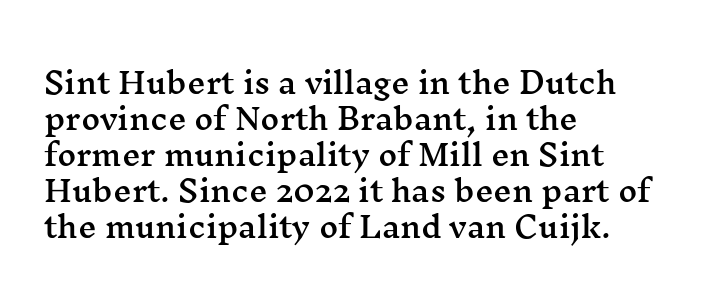
{"serif": "yes", "italic": "no", "width": "wide", "stroke_contrast": "medium", "x_height": "medium", "monospaced": "no", "underline": "no", "align": "left", "line_spacing_ratio": 1.24, "letter_spacing": "normal", "letter_spacing_em": 0.0, "glyph_px": 29}
